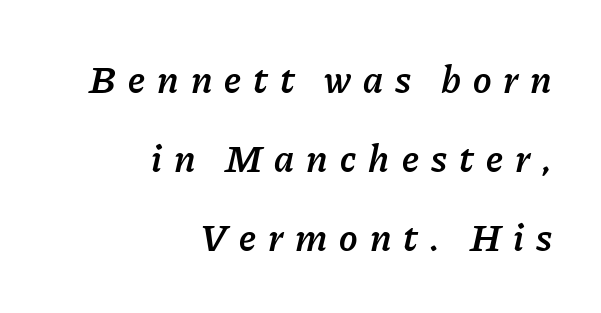
The passage is arranged like a letterhead date or caption credit — flush right. Is this a fixed-width face? No — the glyphs have proportional, varying widths. Airy leading. Tall strokes in this sample are angled rather than plumb. Does extra space separate the letters? Yes, quite a lot of it.
